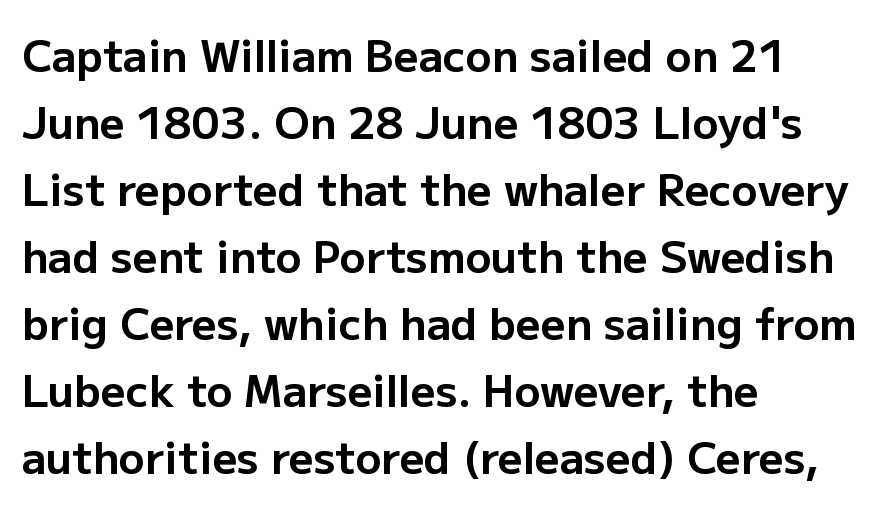
Leading matches the norm, producing a regular column. Spacing verdict: proportional, widths tailored to each character. The space beneath each line is pristine and unruled. Typographically, this falls in the sans-serif category. You'd pick this weight for a headline — it's a proper bold. Posture: vertical.
